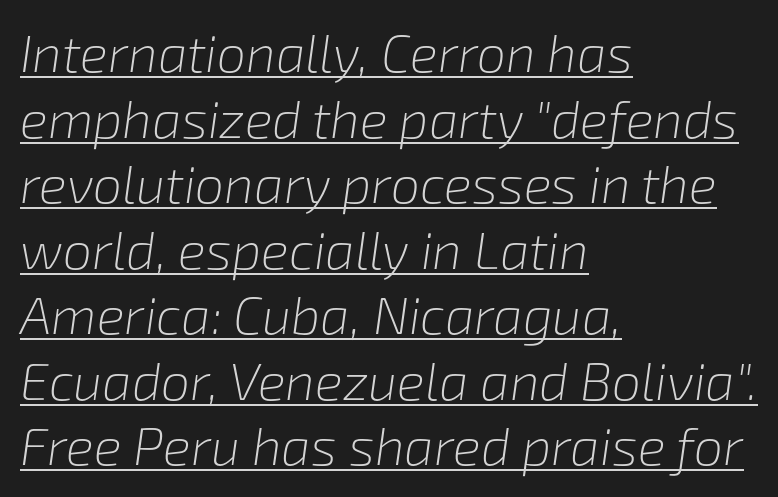
Q: Is the text bold? A: No.
Q: Is the text italic (slanted)? A: Yes, it leans right by about 8 degrees.
Q: Is the text underlined? A: Yes.
Q: How is the paragraph aligned? A: Left-aligned.
Q: Is the spacing between letters normal or unusually wide? A: Normal.
Q: Is the spacing between lines tight, normal or loose? A: Normal.
Q: Width (condensed, normal, or wide)? A: Normal.
Q: Stroke contrast? A: Low.
Q: x-height? A: Medium.
Q: Monospaced? A: No.
